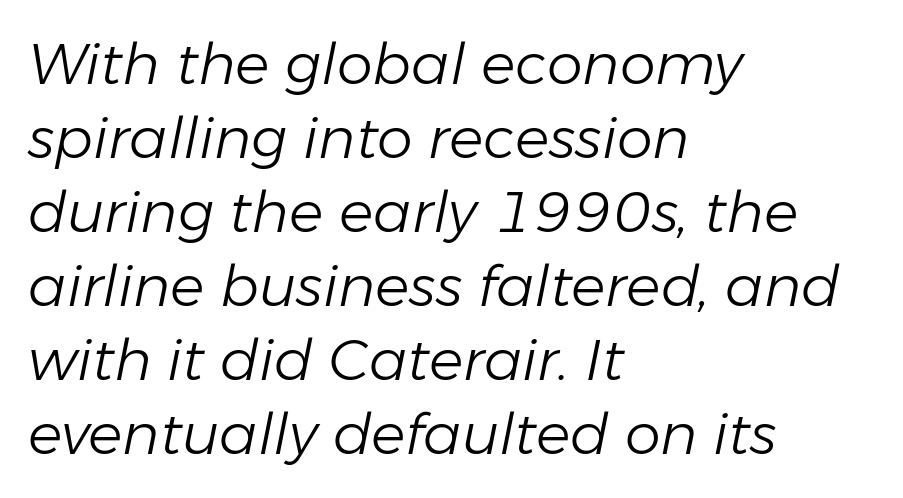
The image shows 57 px light type, italic (leaning right); set left-aligned, normal line spacing (1.3x), normal letter spacing, not underlined; low stroke contrast and a medium x-height.
